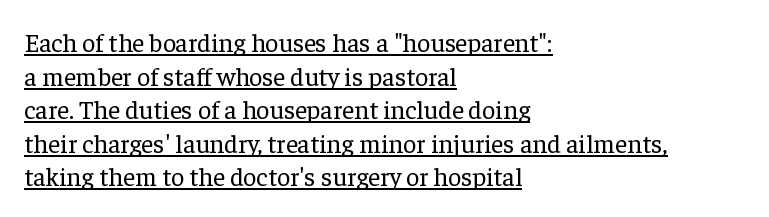
Unbolded letterforms with no extra heft. Inter-character spacing is left at the font's built-in metrics. Notice how the stems are strictly vertical — no italics here. Students, observe the line beneath the letters — that is underlining. Interline gaps are of average width in this sample. The paragraph has a hard left edge and a soft right edge.
